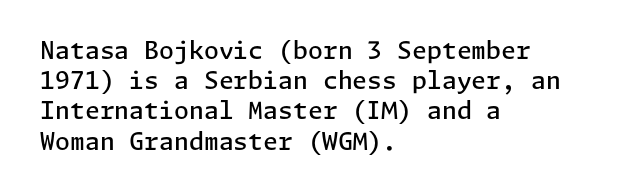
The image shows 24 px text type, upright; set left-aligned, normal line spacing (1.26x), normal letter spacing, not underlined.
